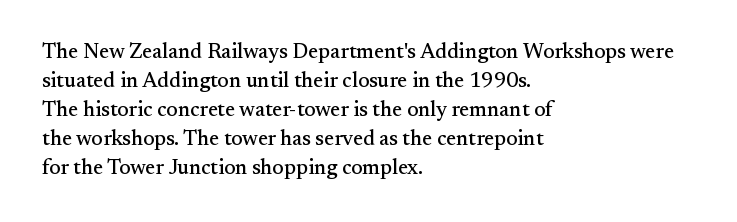
{"italic": "no", "underline": "no", "align": "left", "line_spacing": "normal", "line_spacing_ratio": 1.38, "letter_spacing": "normal", "letter_spacing_em": 0.0, "glyph_px": 21}
